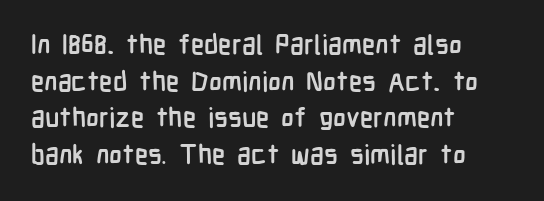
Casual observation: everything's shoved over to the left. Look at the tracking — it's just the regular setting, nothing added. The rendering uses a moderate line-height, typical for paragraphs. Decoration check: the copy has no underline. The face used here has the dense, thick strokes of a bold. The typography opts for an upright posture over an oblique one.
